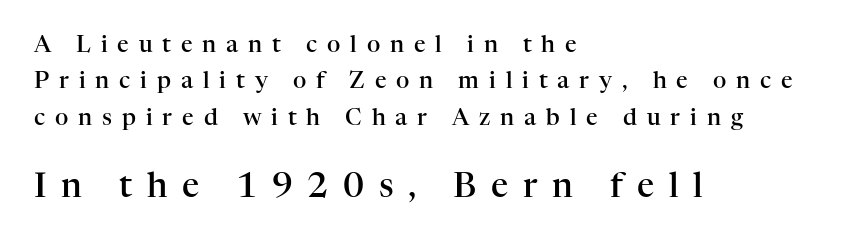
Q: Is the text bold? A: Semi-bold.
Q: Is the text italic (slanted)? A: No, it is upright.
Q: Is the typeface a serif or a sans-serif typeface? A: Serif.
Q: Is the text underlined? A: No.
Q: How is the paragraph aligned? A: Left-aligned.
Q: Is the spacing between letters normal or unusually wide? A: Unusually wide.
Q: Is the spacing between lines tight, normal or loose? A: Normal.
Q: Which block of text is set in a larger size, the first (top) or the second (bottom)? A: The second (bottom) one.
Q: Width (condensed, normal, or wide)? A: Normal.
Q: Stroke contrast? A: High.
Q: x-height? A: Medium.
Q: Monospaced? A: No.
